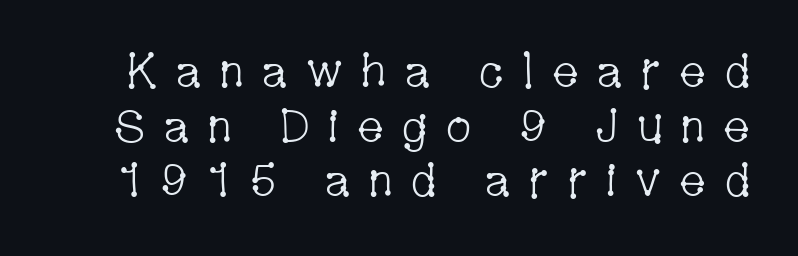
Notice how the stems are strictly vertical — no italics here. The string is rendered with underlining switched off. In terms of letterform style, serifs are clearly present. Caption: expanded tracking, letters set apart. Stems here are at most as thick as an everyday book face.
